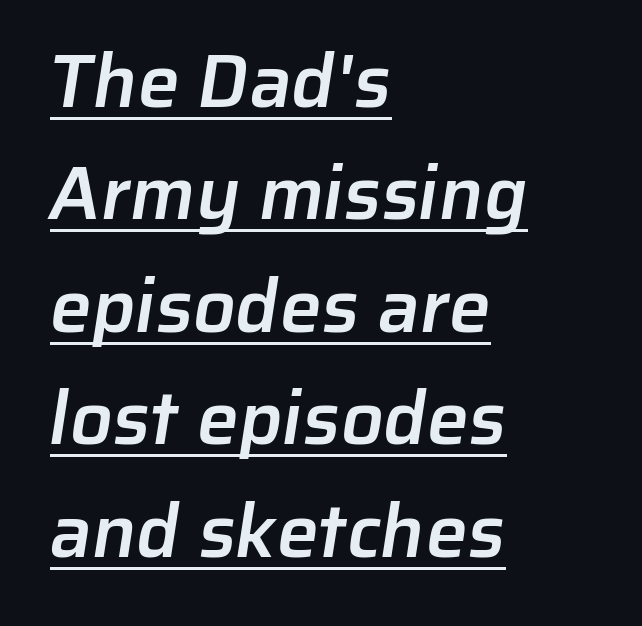
The typesetting leans somewhat heavy: a semibold. Standard letterfit; no display-style spreading of the glyphs. Each line starts at the same left margin while the right side varies. Unlike a traditional serif, this face leaves its strokes unadorned. The passage shown is typed in a proportional face where columns would drift. Evenly set lines give the paragraph a standard silhouette.
